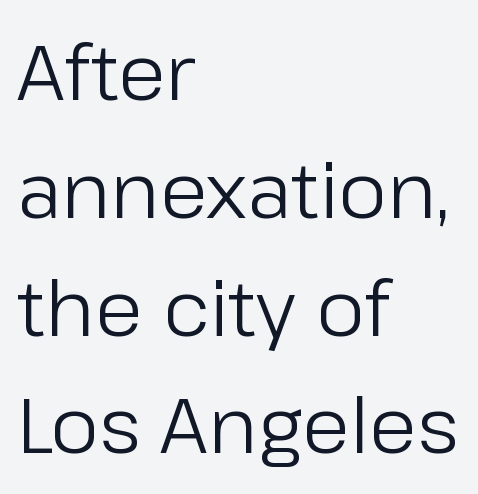
The image shows 77 px regular-weight sans-serif type, upright; set left-aligned, normal line spacing (1.53x), normal letter spacing, not underlined; low stroke contrast and a medium x-height.
